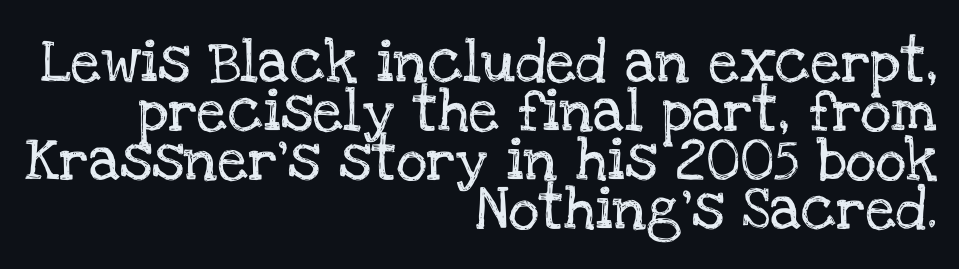
{"serif": "yes", "italic": "no", "width": "normal", "stroke_contrast": "low", "x_height": "large", "monospaced": "no", "underline": "no", "align": "right", "line_spacing": "tight", "line_spacing_ratio": 1.14, "letter_spacing": "normal", "letter_spacing_em": 0.0, "glyph_px": 43}
